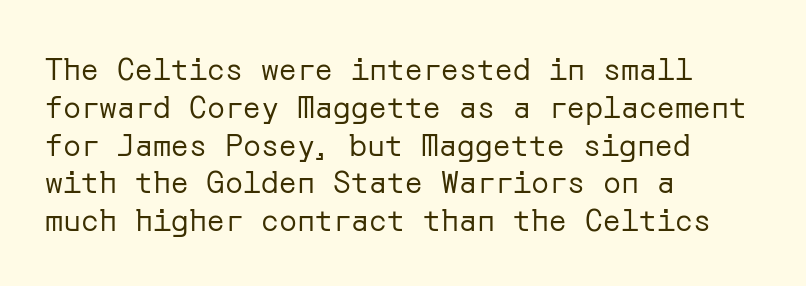
The image shows 30 px regular-weight sans-serif type, upright; set left-aligned, normal line spacing (1.26x), normal letter spacing, not underlined; low stroke contrast and a medium x-height.
